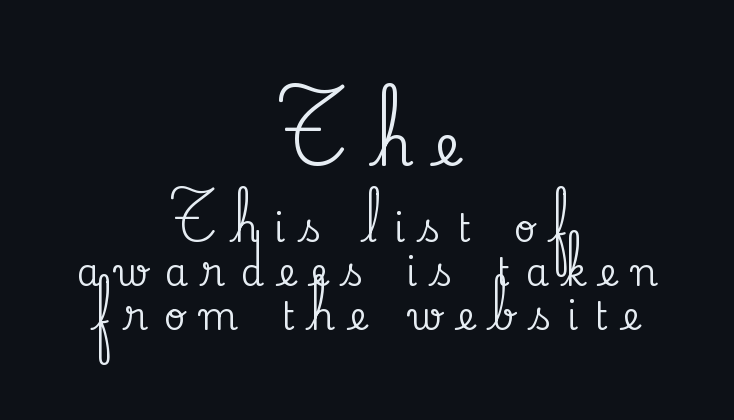
Q: Is the text italic (slanted)? A: No, it is upright.
Q: Is the typeface a serif or a sans-serif typeface? A: Serif.
Q: Is the text underlined? A: No.
Q: How is the paragraph aligned? A: Centered.
Q: Is the spacing between letters normal or unusually wide? A: Unusually wide.
Q: Which block of text is set in a larger size, the first (top) or the second (bottom)? A: The first (top) one.
Q: Width (condensed, normal, or wide)? A: Normal.
Q: Stroke contrast? A: Medium.
Q: x-height? A: Small.
Q: Monospaced? A: No.
